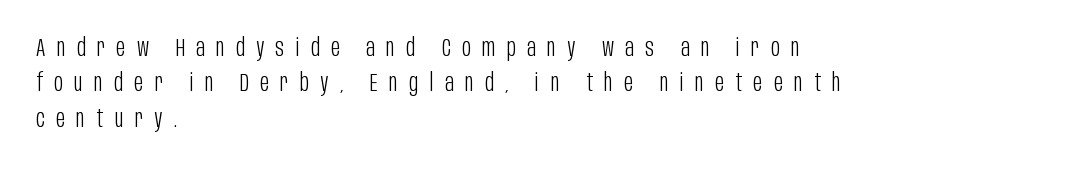
The image shows 24 px text type, upright; set left-aligned, normal line spacing (1.47x), unusually wide letter spacing (+0.48 em), not underlined.
